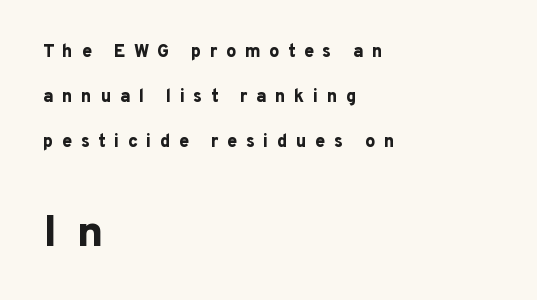
Q: Is the text bold? A: Yes.
Q: Is the text italic (slanted)? A: No, it is upright.
Q: Is the typeface a serif or a sans-serif typeface? A: Sans-serif.
Q: Is the text underlined? A: No.
Q: How is the paragraph aligned? A: Left-aligned.
Q: Is the spacing between letters normal or unusually wide? A: Unusually wide.
Q: Is the spacing between lines tight, normal or loose? A: Loose.
Q: Which block of text is set in a larger size, the first (top) or the second (bottom)? A: The second (bottom) one.
Q: Width (condensed, normal, or wide)? A: Normal.
Q: Stroke contrast? A: Low.
Q: x-height? A: Medium.
Q: Monospaced? A: No.
